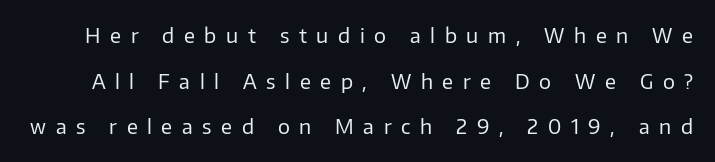
The image shows 20 px text type, upright; set loose line spacing (2.28x), unusually wide letter spacing (+0.48 em), not underlined.
